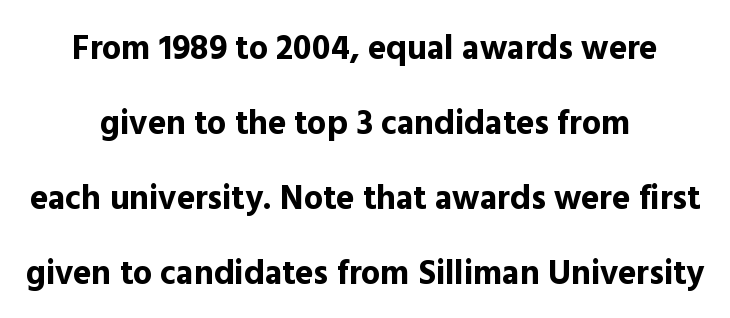
The image shows 34 px bold sans-serif type, upright; set centered, loose line spacing (2.21x), normal letter spacing, not underlined; a medium x-height.
